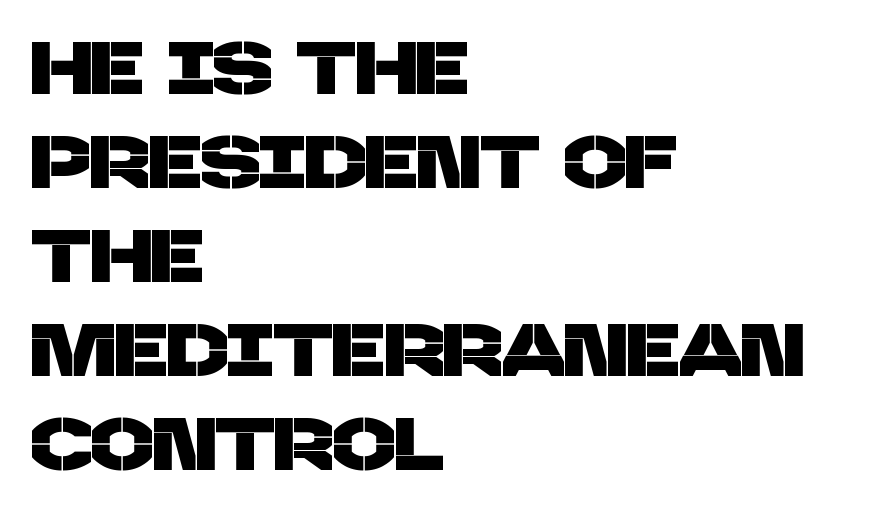
Q: Is the typeface a serif or a sans-serif typeface? A: Sans-serif.
Q: Is the text underlined? A: No.
Q: How is the paragraph aligned? A: Left-aligned.
Q: Is the spacing between letters normal or unusually wide? A: Normal.
Q: Is the spacing between lines tight, normal or loose? A: Normal.
Q: Width (condensed, normal, or wide)? A: Normal.
Q: Stroke contrast? A: Low.
Q: x-height? A: Large.
Q: Monospaced? A: No.
